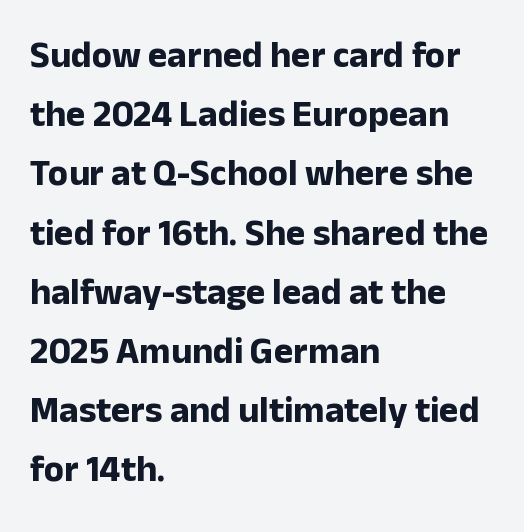
Each new line begins a customary step beneath the previous one. The text block is weighted toward the left margin, trailing off unevenly rightward. Beneath every word, the page is bare. The rendering uses a bold face; every stroke is thick and dark. There is no visible air inserted between adjacent glyphs. Quick note: not italic, upright.
